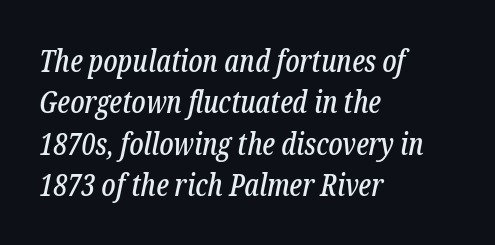
The image shows 30 px condensed serif type, italic (leaning right); set left-aligned, normal line spacing (1.38x), normal letter spacing, not underlined; low stroke contrast and a medium x-height.
